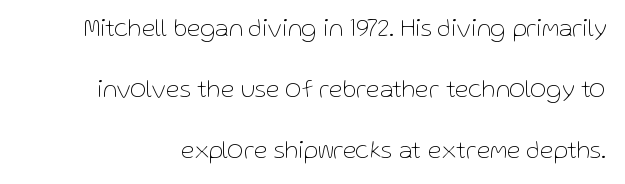
Q: Is the text bold? A: No.
Q: Is the text italic (slanted)? A: No, it is upright.
Q: Is the text underlined? A: No.
Q: Is the spacing between letters normal or unusually wide? A: Normal.
Q: Is the spacing between lines tight, normal or loose? A: Loose.
